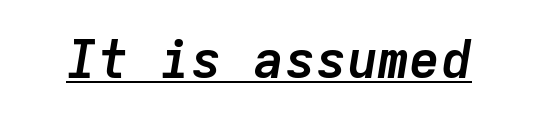
Q: Is the text bold? A: Yes.
Q: Is the text italic (slanted)? A: Yes, it leans right by about 9 degrees.
Q: Is the text underlined? A: Yes.
Q: Is the spacing between letters normal or unusually wide? A: Normal.
Q: Width (condensed, normal, or wide)? A: Normal.
Q: Stroke contrast? A: Low.
Q: x-height? A: Medium.
Q: Monospaced? A: Yes.
